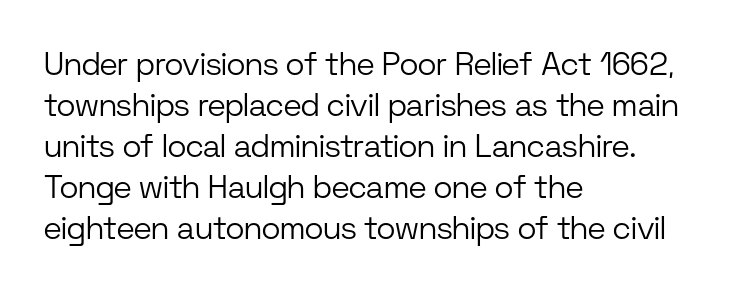
Q: Is the text bold? A: No.
Q: Is the text italic (slanted)? A: No, it is upright.
Q: Is the typeface a serif or a sans-serif typeface? A: Sans-serif.
Q: Is the text underlined? A: No.
Q: How is the paragraph aligned? A: Left-aligned.
Q: Is the spacing between letters normal or unusually wide? A: Normal.
Q: Is the spacing between lines tight, normal or loose? A: Normal.
Q: Width (condensed, normal, or wide)? A: Normal.
Q: Stroke contrast? A: Low.
Q: x-height? A: Medium.
Q: Monospaced? A: No.
